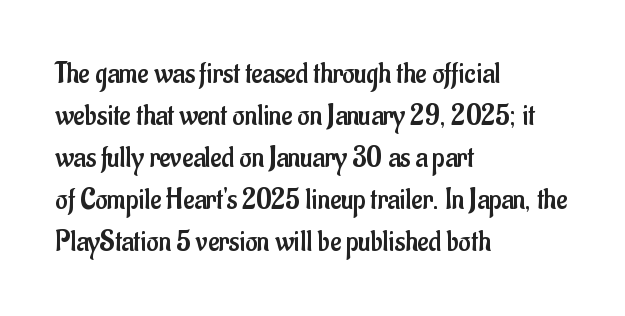
The image shows 30 px regular-weight, condensed sans-serif type, upright; set left-aligned, normal line spacing (1.4x), normal letter spacing, not underlined; low stroke contrast and a small x-height.
